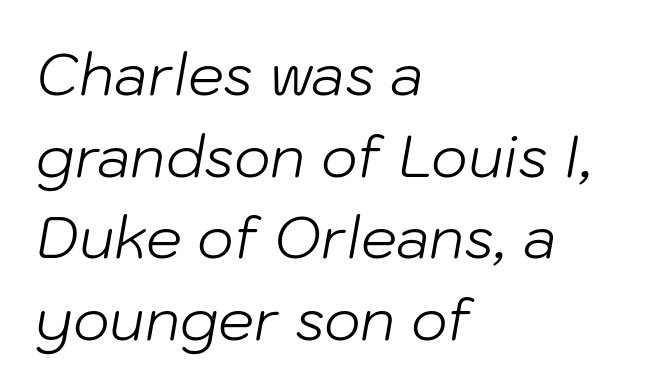
Q: Is the text bold? A: No.
Q: Is the text italic (slanted)? A: Yes, it leans right by about 10 degrees.
Q: Is the text underlined? A: No.
Q: How is the paragraph aligned? A: Left-aligned.
Q: Is the spacing between letters normal or unusually wide? A: Normal.
Q: Is the spacing between lines tight, normal or loose? A: Normal.
Q: Width (condensed, normal, or wide)? A: Normal.
Q: Stroke contrast? A: Low.
Q: x-height? A: Medium.
Q: Monospaced? A: No.
